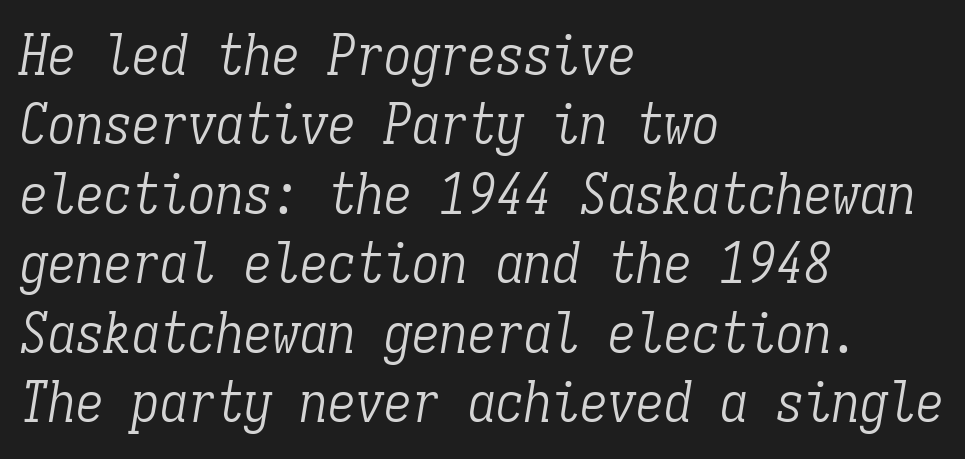
{"serif": "yes", "italic": "yes", "lean": "right", "slant_degrees": 9, "bold": "no", "weight": "light", "width": "condensed", "stroke_contrast": "low", "x_height": "medium", "monospaced": "yes", "underline": "no", "align": "left", "line_spacing_ratio": 1.24, "letter_spacing": "normal", "letter_spacing_em": 0.0, "glyph_px": 56}
